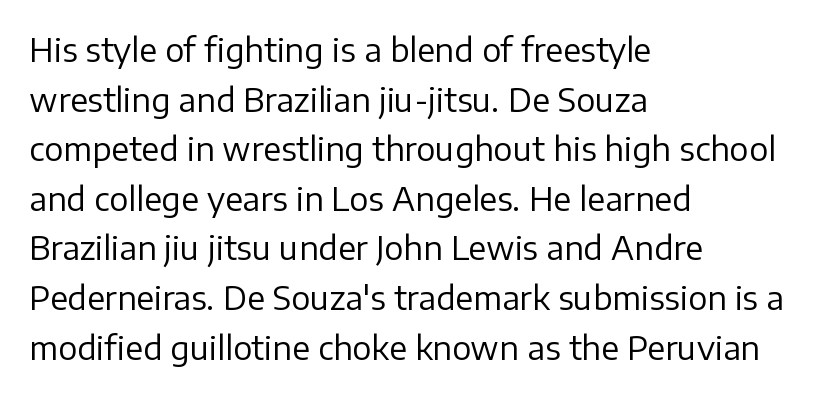
The image shows 32 px regular-weight sans-serif type, upright; set left-aligned, normal line spacing (1.55x), normal letter spacing, not underlined; low stroke contrast and a medium x-height.
